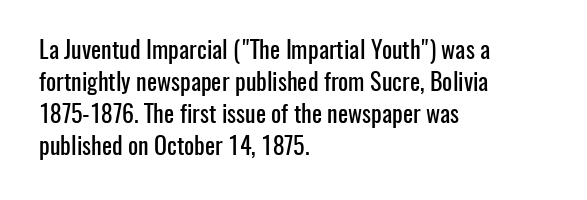
{"italic": "no", "underline": "no", "align": "left", "line_spacing": "normal", "line_spacing_ratio": 1.34, "letter_spacing": "normal", "letter_spacing_em": 0.0, "glyph_px": 24}
